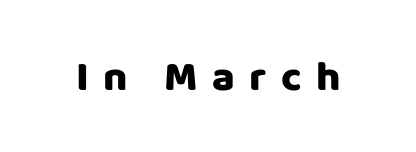
Q: Is the text italic (slanted)? A: No, it is upright.
Q: Is the typeface a serif or a sans-serif typeface? A: Sans-serif.
Q: Is the text underlined? A: No.
Q: Is the spacing between letters normal or unusually wide? A: Unusually wide.
Q: Width (condensed, normal, or wide)? A: Normal.
Q: Stroke contrast? A: Low.
Q: x-height? A: Large.
Q: Monospaced? A: No.
